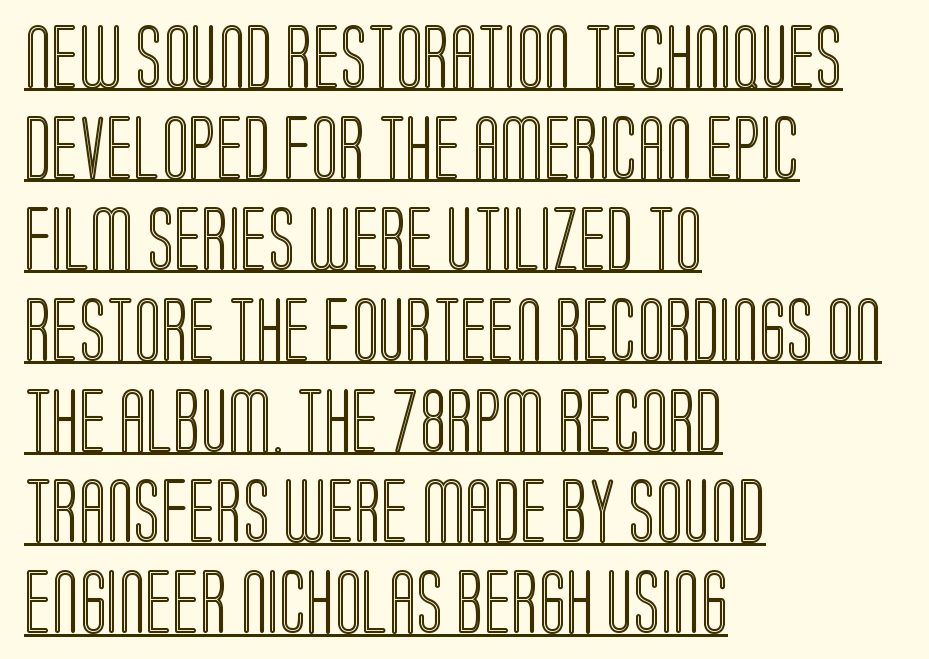
The paragraph shown leans on its left margin. Like a heading marked for emphasis, these lines bear an underscore. A roman cut, with each character standing at attention. You could not count columns in this text — the font is proportionally spaced. What's the leading like? Ordinary, nothing unusual. Inter-character spacing is left at the font's built-in metrics.
